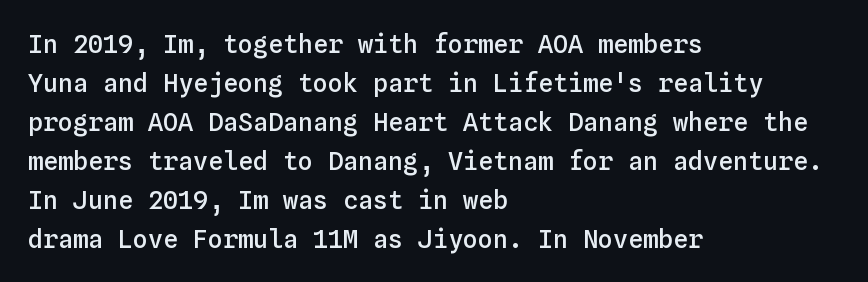
The image shows 25 px text type, upright; set left-aligned, normal line spacing (1.56x), normal letter spacing, not underlined.
